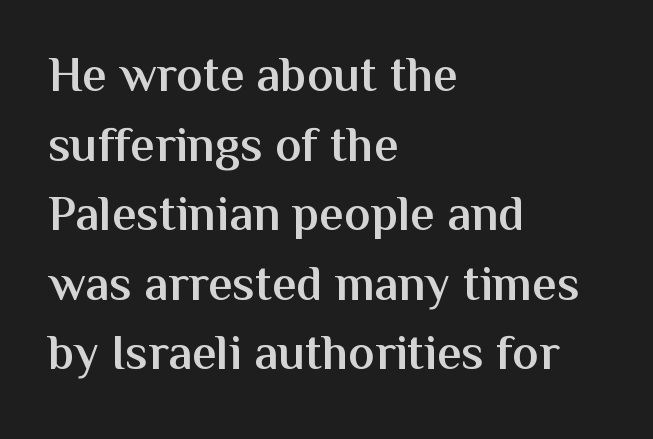
Q: Is the text bold? A: Semi-bold.
Q: Is the text italic (slanted)? A: No, it is upright.
Q: Is the typeface a serif or a sans-serif typeface? A: Sans-serif.
Q: Is the text underlined? A: No.
Q: How is the paragraph aligned? A: Left-aligned.
Q: Is the spacing between letters normal or unusually wide? A: Normal.
Q: Is the spacing between lines tight, normal or loose? A: Normal.
Q: Width (condensed, normal, or wide)? A: Normal.
Q: Stroke contrast? A: Medium.
Q: x-height? A: Medium.
Q: Monospaced? A: No.
